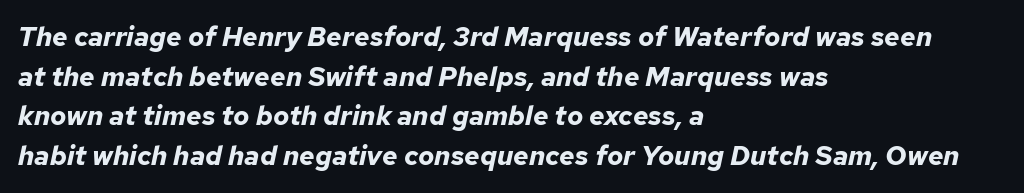
Yep, that's italic — everything's leaning. Has an underline been added? It has not. The ragged edge is on the right, which tells us the setting is flush left. Quick note: interline space is typical. The rendering uses a bold face; every stroke is thick and dark.
